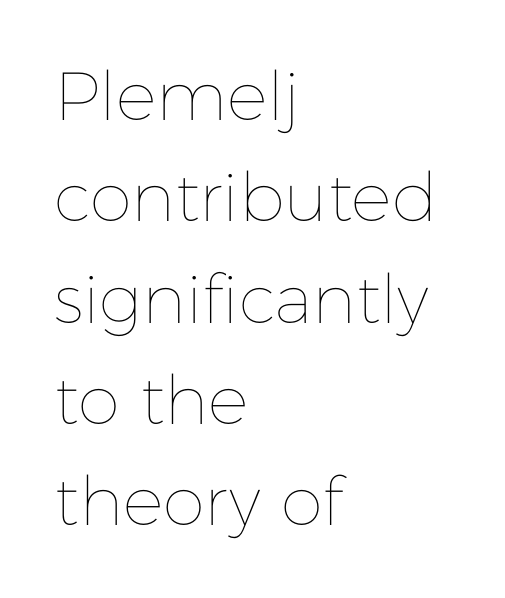
Q: Is the text bold? A: No.
Q: Is the text italic (slanted)? A: No, it is upright.
Q: Is the text underlined? A: No.
Q: How is the paragraph aligned? A: Left-aligned.
Q: Is the spacing between letters normal or unusually wide? A: Normal.
Q: Is the spacing between lines tight, normal or loose? A: Normal.
Q: Width (condensed, normal, or wide)? A: Normal.
Q: Stroke contrast? A: Low.
Q: x-height? A: Medium.
Q: Monospaced? A: No.
